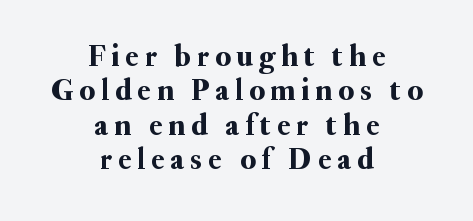
The passage shown stacks its lines with hardly any gap. The type family on display is of the serif kind. The rendering uses natural spacing where letterforms have individual widths. Is the block centered? Yes — each line is placed symmetrically about the middle.
